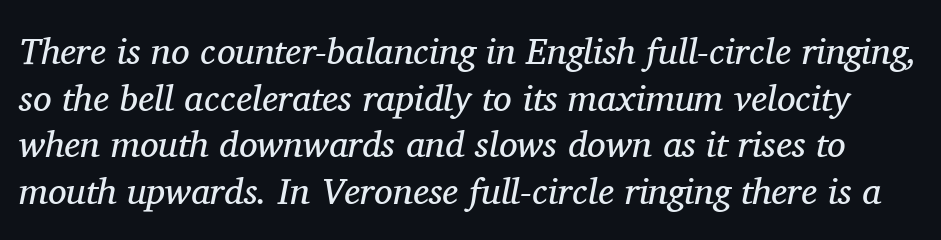
{"serif": "yes", "italic": "yes", "lean": "right", "slant_degrees": 11, "bold": "no", "weight": "regular", "width": "normal", "stroke_contrast": "medium", "x_height": "medium", "monospaced": "no", "underline": "no", "line_spacing": "normal", "line_spacing_ratio": 1.26, "letter_spacing": "normal", "letter_spacing_em": 0.0, "glyph_px": 37}
